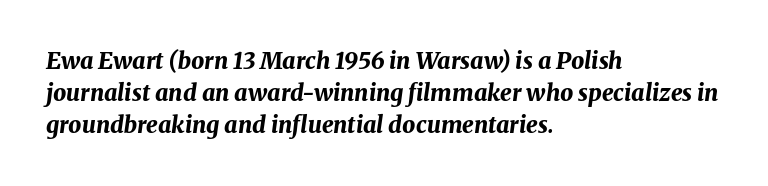
The image shows 23 px bold type, italic (leaning right); set left-aligned, normal line spacing (1.39x), normal letter spacing, not underlined.
